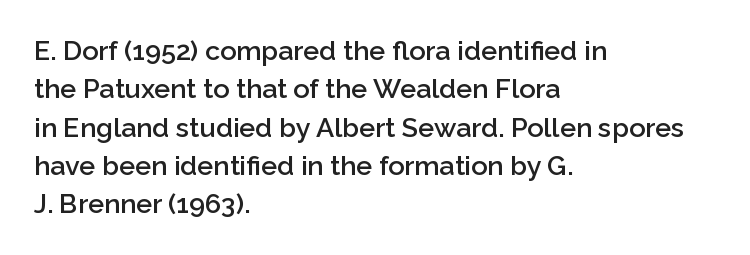
The lines in this sample share a left origin and differ only in where they stop. Does the leading feel generous? No, just average. Bare-footed words on every line. These lines were composed using upright roman letters.
